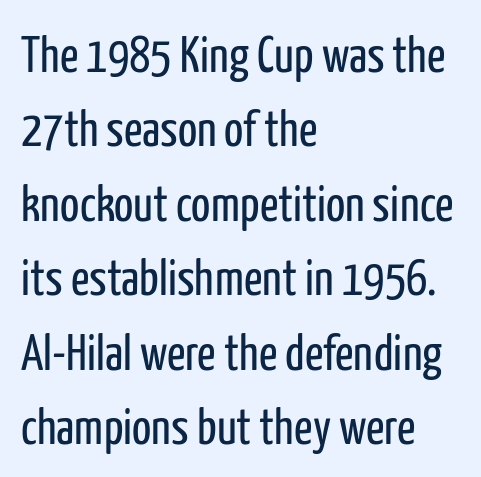
Q: Is the text bold? A: No.
Q: Is the text italic (slanted)? A: No, it is upright.
Q: Is the typeface a serif or a sans-serif typeface? A: Sans-serif.
Q: Is the text underlined? A: No.
Q: How is the paragraph aligned? A: Left-aligned.
Q: Is the spacing between letters normal or unusually wide? A: Normal.
Q: Is the spacing between lines tight, normal or loose? A: Normal.
Q: Width (condensed, normal, or wide)? A: Condensed.
Q: Stroke contrast? A: Low.
Q: x-height? A: Medium.
Q: Monospaced? A: No.
